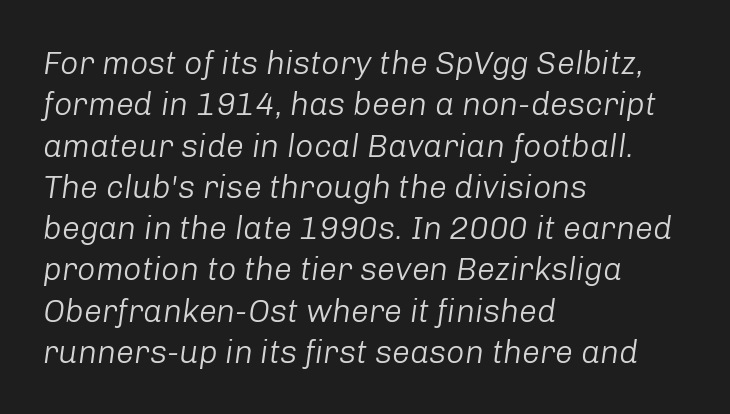
The image shows 32 px light type, italic (leaning right); set left-aligned, normal line spacing (1.29x), normal letter spacing, not underlined; low stroke contrast and a medium x-height.
